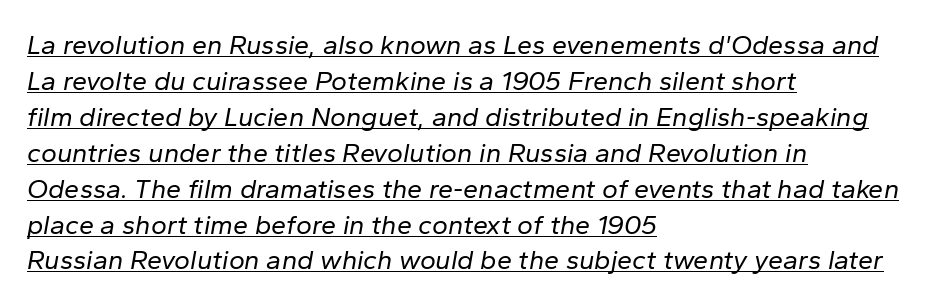
Q: Is the text bold? A: No.
Q: Is the text italic (slanted)? A: Yes, it leans right by about 10 degrees.
Q: Is the text underlined? A: Yes.
Q: How is the paragraph aligned? A: Left-aligned.
Q: Is the spacing between letters normal or unusually wide? A: Normal.
Q: Is the spacing between lines tight, normal or loose? A: Normal.
